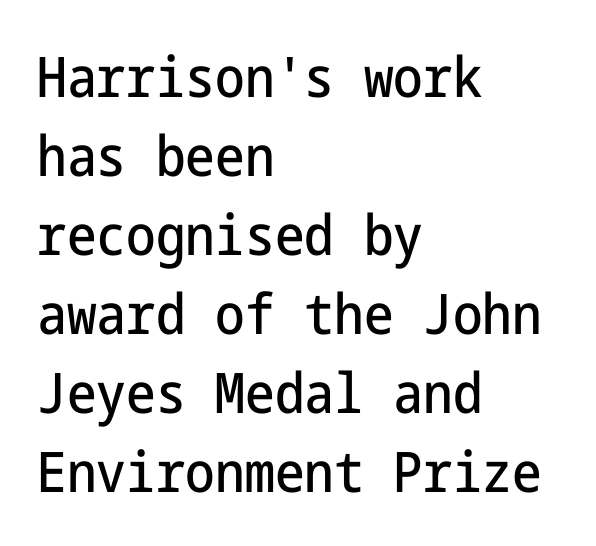
Q: Is the text italic (slanted)? A: No, it is upright.
Q: Is the typeface a serif or a sans-serif typeface? A: Sans-serif.
Q: Is the text underlined? A: No.
Q: How is the paragraph aligned? A: Left-aligned.
Q: Is the spacing between letters normal or unusually wide? A: Normal.
Q: Is the spacing between lines tight, normal or loose? A: Normal.
Q: Width (condensed, normal, or wide)? A: Condensed.
Q: Stroke contrast? A: Low.
Q: x-height? A: Medium.
